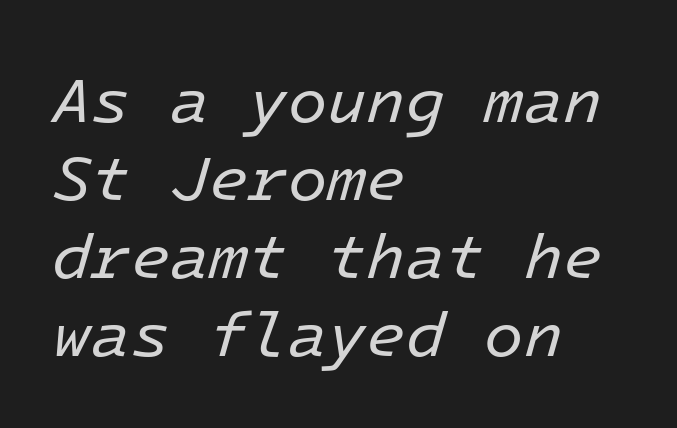
{"italic": "yes", "lean": "right", "slant_degrees": 16, "bold": "no", "weight": "regular", "width": "normal", "stroke_contrast": "low", "x_height": "medium", "monospaced": "yes", "underline": "no", "align": "left", "line_spacing_ratio": 1.22, "letter_spacing": "normal", "letter_spacing_em": 0.0, "glyph_px": 64}
